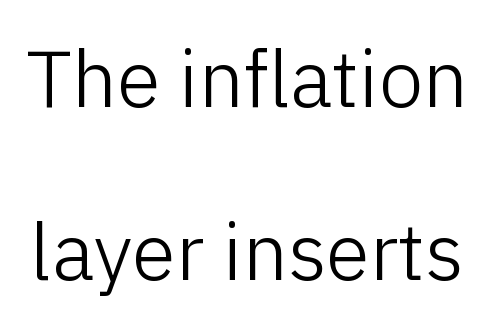
{"serif": "no", "italic": "no", "bold": "no", "weight": "light", "width": "normal", "stroke_contrast": "low", "x_height": "medium", "monospaced": "no", "underline": "no", "line_spacing": "loose", "line_spacing_ratio": 2.16, "letter_spacing": "normal", "letter_spacing_em": 0.0, "glyph_px": 80}
